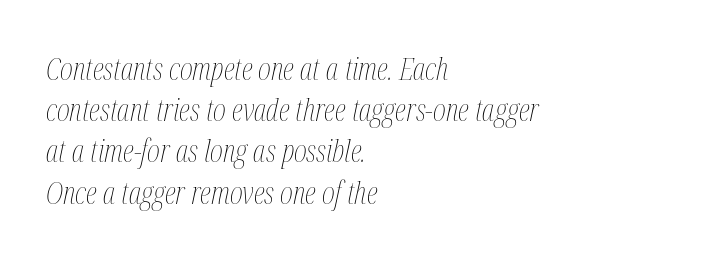
Q: Is the text bold? A: No.
Q: Is the text italic (slanted)? A: Yes, it leans right by about 12 degrees.
Q: Is the text underlined? A: No.
Q: How is the paragraph aligned? A: Left-aligned.
Q: Is the spacing between letters normal or unusually wide? A: Normal.
Q: Is the spacing between lines tight, normal or loose? A: Normal.
Q: Width (condensed, normal, or wide)? A: Condensed.
Q: Stroke contrast? A: Medium.
Q: x-height? A: Medium.
Q: Monospaced? A: No.
